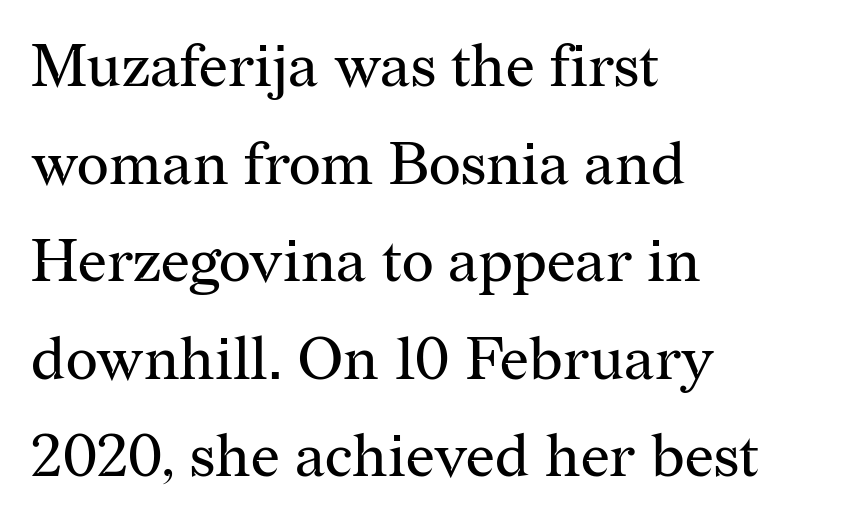
The image shows 61 px regular-weight serif type, upright; set left-aligned, normal line spacing (1.6x), normal letter spacing, not underlined; medium stroke contrast and a medium x-height.
